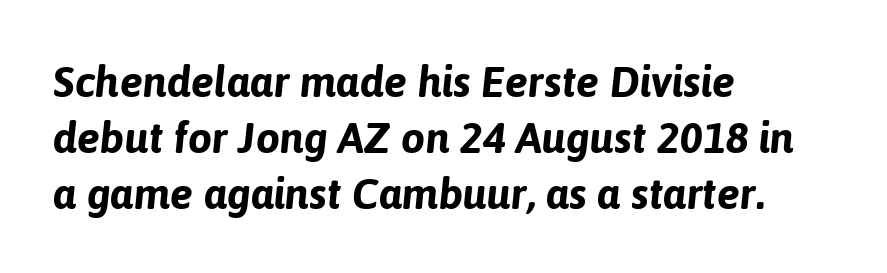
The image shows 43 px bold type, italic (leaning right); set left-aligned, normal line spacing (1.3x), normal letter spacing, not underlined; low stroke contrast and a medium x-height.
